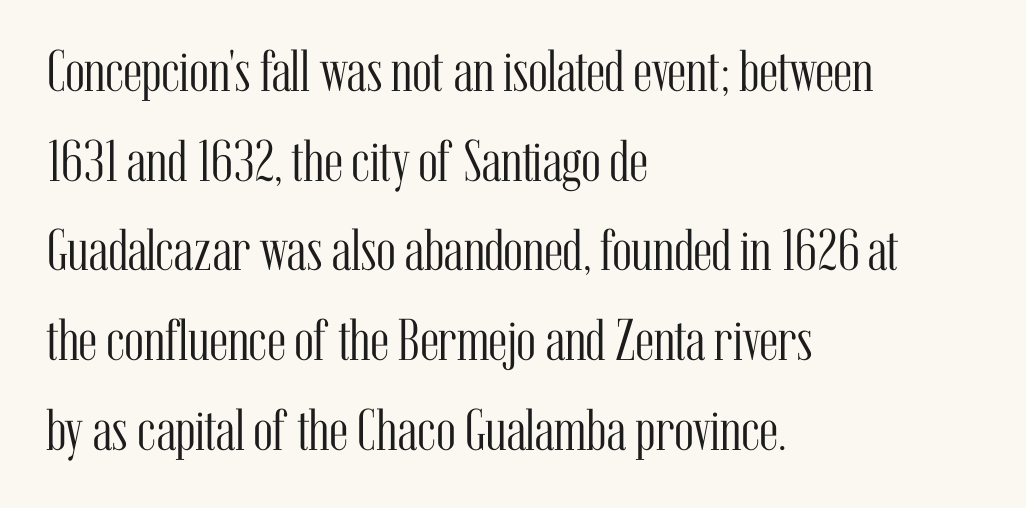
The image shows 59 px light, condensed serif type, upright; set left-aligned, normal line spacing (1.52x), normal letter spacing, not underlined; medium stroke contrast and a medium x-height.
